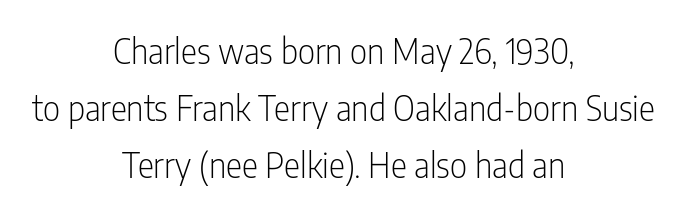
A typesetter would mark this as roman, not italic. Caption: multi-line text, centered on the measure. Proportional: the letters do not fall into vertical columns. Tracking here is standard; glyphs follow each other at the usual distance. One glance says typical: line gaps are just what's usual. Ink coverage per letter is moderate at most.
